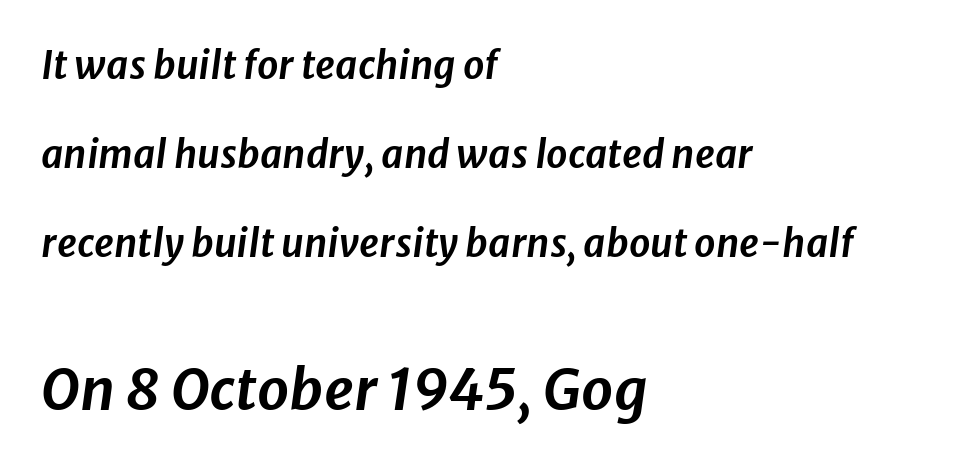
{"italic": "yes", "lean": "right", "slant_degrees": 8, "width": "normal", "stroke_contrast": "low", "x_height": "medium", "monospaced": "no", "underline": "no", "align": "left", "line_spacing": "loose", "line_spacing_ratio": 2.34, "letter_spacing": "normal", "letter_spacing_em": 0.0, "larger_block": "second", "size_ratio": 1.5, "glyph_px": 57}
